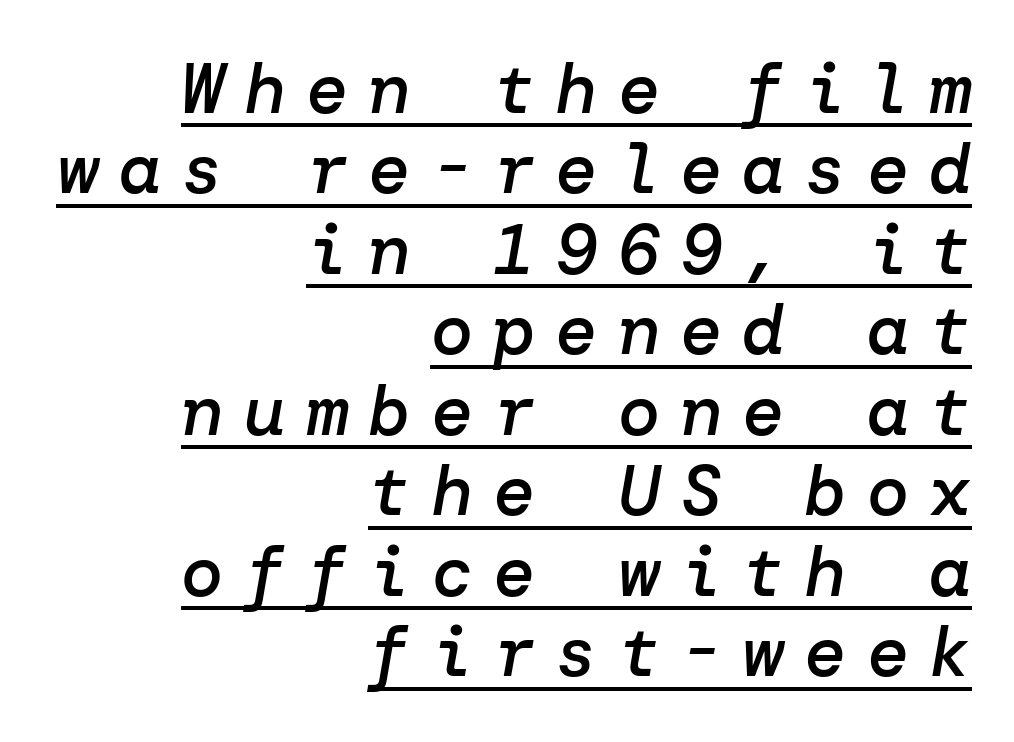
Summary of vertical rhythm: compact, with narrow interline spacing. Beneath each row of characters lies a ruled line. The strokes are fattened partway — semibold, not bold. A typesetter would mark this as italic. Typeset ragged left — the right edge is the straight one.
